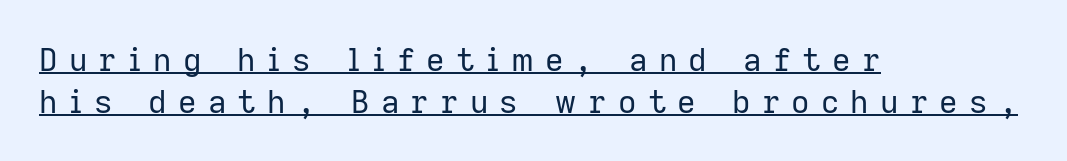
Leftover space on each line is placed entirely after the last word. Unlike a traditional serif, this face leaves its strokes unadorned. Does extra space separate the letters? Yes, quite a lot of it. The letters stand straight up with perfectly vertical stems. Baseline-to-baseline distance is the conventional proportion of letter height. A rule runs beneath these lines of type.
